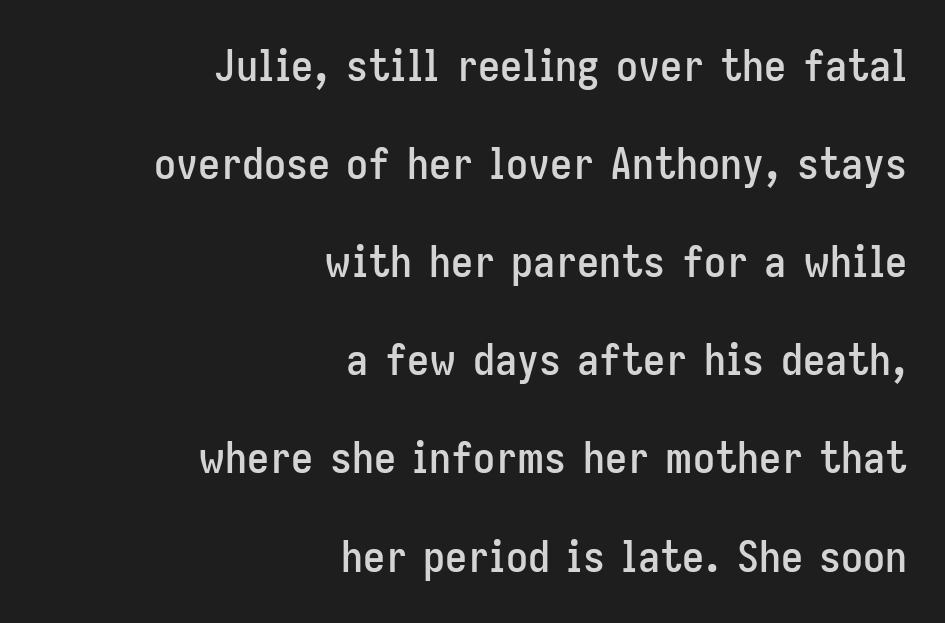
Posture: straight, roman, zero tilt. Note: no serifs on the glyphs. Character widths vary here, with narrow letters taking less room than wide ones. Check under the words: just untouched page.
